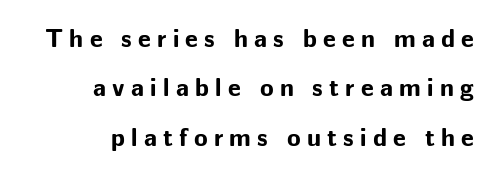
{"italic": "no", "bold": "yes", "underline": "no", "line_spacing": "loose", "line_spacing_ratio": 1.98, "letter_spacing": "wide", "letter_spacing_em": 0.25, "glyph_px": 25}
